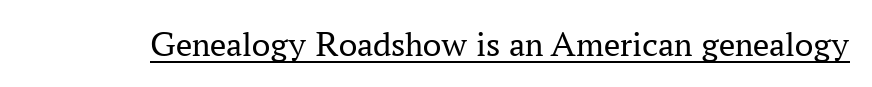
The passage shown is typeset with a serif family. Posture: vertical. The weight tops out at a normal text grade. The glyphs are accompanied by a horizontal stroke just below them.
